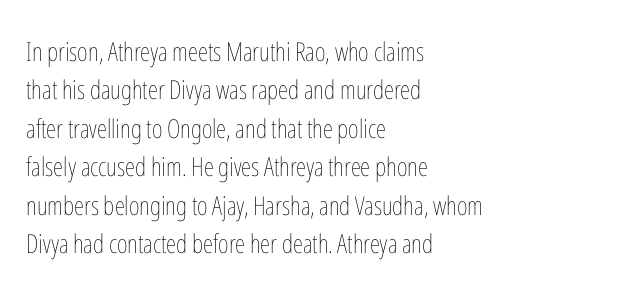
{"italic": "no", "bold": "no", "underline": "no", "align": "left", "line_spacing": "normal", "line_spacing_ratio": 1.48, "letter_spacing": "normal", "letter_spacing_em": 0.0, "glyph_px": 26}
